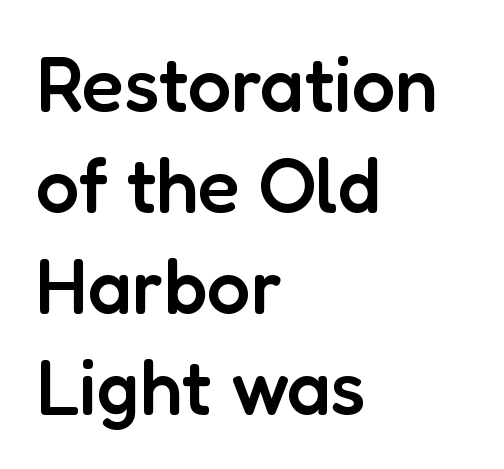
{"serif": "no", "italic": "no", "bold": "semi", "weight": "semibold", "width": "normal", "stroke_contrast": "low", "x_height": "medium", "monospaced": "no", "underline": "no", "align": "left", "line_spacing": "normal", "line_spacing_ratio": 1.31, "letter_spacing": "normal", "letter_spacing_em": 0.0, "glyph_px": 77}
